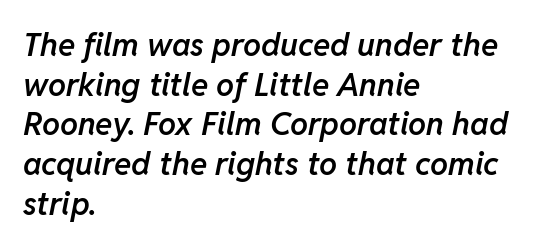
The image shows 32 px semibold type, italic (leaning right); set left-aligned, line spacing 1.24x, normal letter spacing, not underlined; low stroke contrast and a medium x-height.
